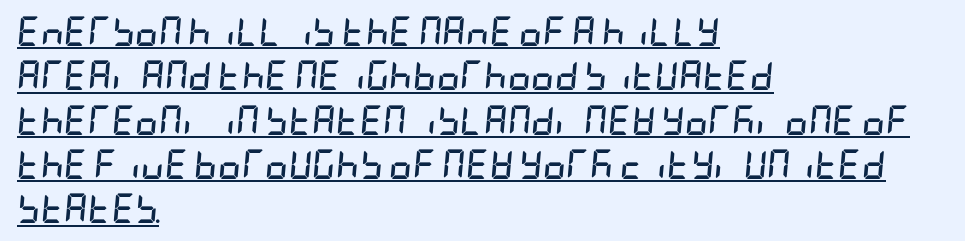
{"italic": "yes", "lean": "right", "slant_degrees": 5, "bold": "yes", "weight": "semibold", "width": "condensed", "stroke_contrast": "low", "x_height": "large", "underline": "yes", "align": "left", "line_spacing": "normal", "line_spacing_ratio": 1.53, "letter_spacing": "normal", "letter_spacing_em": 0.0, "glyph_px": 29}
